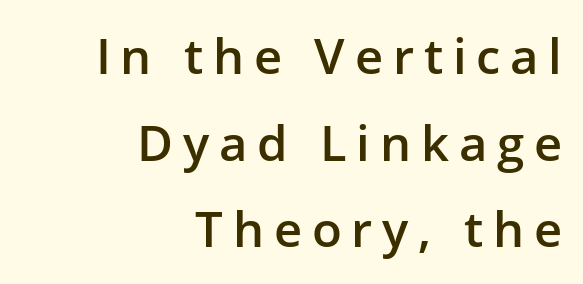
Horizontal alignment here is rightward, an uncommon choice for prose. Is the letter spacing exaggerated? Yes — the characters are pushed far apart. The text was rendered using a sans face with plain stroke endings. Think of a printed novel: that variable character pitch is what you see here. This rendering features lettering with no underline. Does the weight exceed regular? Yes, but only to semibold.
